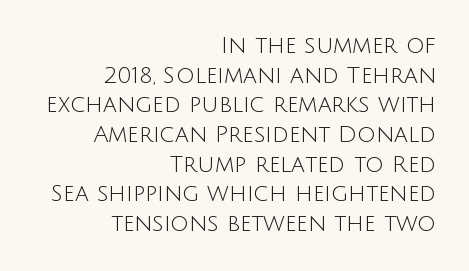
Q: Is the text bold? A: No.
Q: Is the text italic (slanted)? A: No, it is upright.
Q: Is the text underlined? A: No.
Q: How is the paragraph aligned? A: Right-aligned.
Q: Is the spacing between letters normal or unusually wide? A: Normal.
Q: Is the spacing between lines tight, normal or loose? A: Normal.
